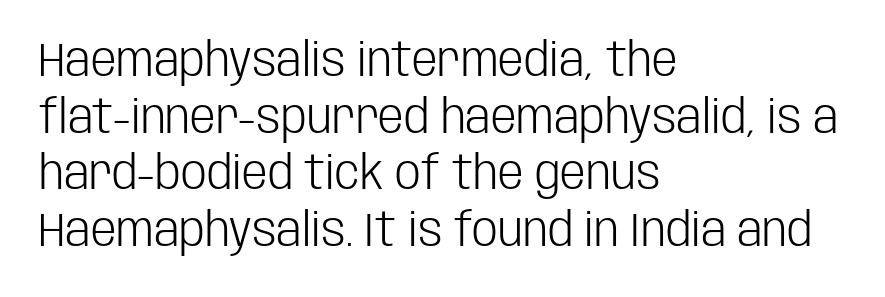
Q: Is the text bold? A: No.
Q: Is the text italic (slanted)? A: No, it is upright.
Q: Is the typeface a serif or a sans-serif typeface? A: Sans-serif.
Q: Is the text underlined? A: No.
Q: How is the paragraph aligned? A: Left-aligned.
Q: Is the spacing between letters normal or unusually wide? A: Normal.
Q: Width (condensed, normal, or wide)? A: Condensed.
Q: Stroke contrast? A: Low.
Q: x-height? A: Large.
Q: Monospaced? A: No.
